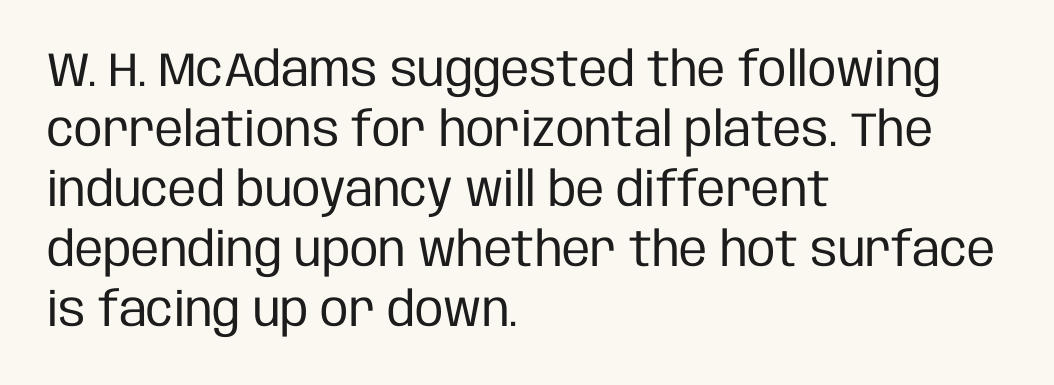
Q: Is the text bold? A: No.
Q: Is the text italic (slanted)? A: No, it is upright.
Q: Is the typeface a serif or a sans-serif typeface? A: Sans-serif.
Q: Is the text underlined? A: No.
Q: How is the paragraph aligned? A: Left-aligned.
Q: Is the spacing between letters normal or unusually wide? A: Normal.
Q: Is the spacing between lines tight, normal or loose? A: Normal.
Q: Width (condensed, normal, or wide)? A: Condensed.
Q: Stroke contrast? A: Low.
Q: x-height? A: Large.
Q: Monospaced? A: No.
